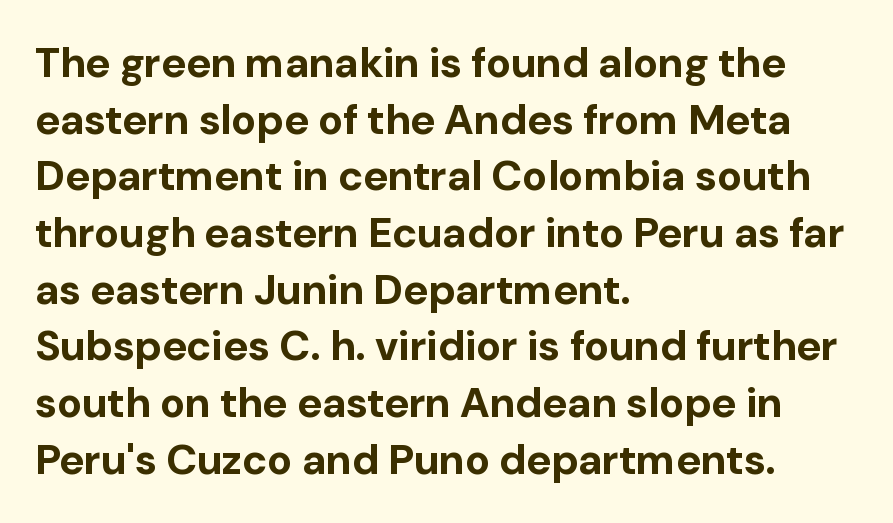
{"serif": "no", "italic": "no", "bold": "yes", "weight": "bold", "width": "normal", "stroke_contrast": "low", "x_height": "medium", "monospaced": "no", "underline": "no", "align": "left", "line_spacing": "normal", "line_spacing_ratio": 1.35, "letter_spacing": "normal", "letter_spacing_em": 0.0, "glyph_px": 42}
